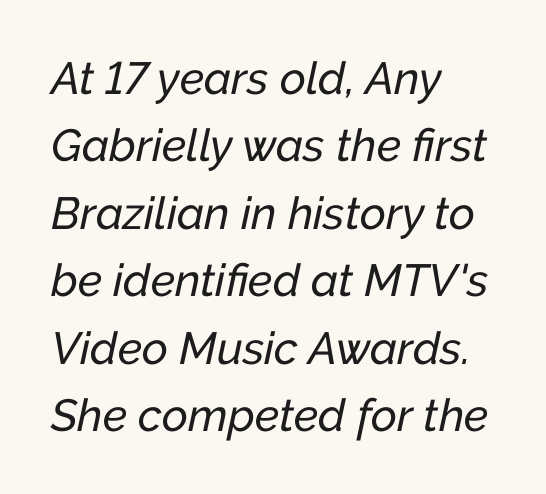
The image shows 45 px text type, italic (leaning right); set left-aligned, normal line spacing (1.5x), normal letter spacing, not underlined; low stroke contrast and a medium x-height.
